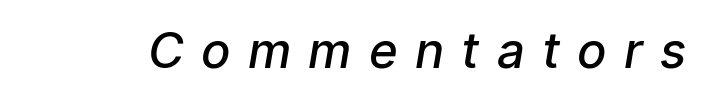
{"serif": "no", "bold": "semi", "weight": "semibold", "width": "normal", "stroke_contrast": "low", "x_height": "medium", "monospaced": "no", "underline": "no", "letter_spacing": "wide", "letter_spacing_em": 0.35, "glyph_px": 49}
